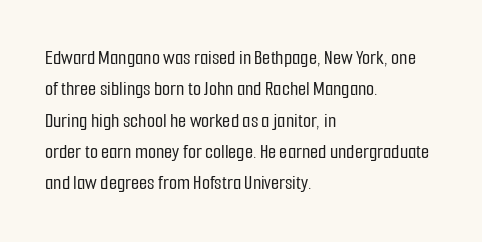
Q: Is the text italic (slanted)? A: No, it is upright.
Q: Is the text underlined? A: No.
Q: How is the paragraph aligned? A: Left-aligned.
Q: Is the spacing between letters normal or unusually wide? A: Normal.
Q: Is the spacing between lines tight, normal or loose? A: Normal.
